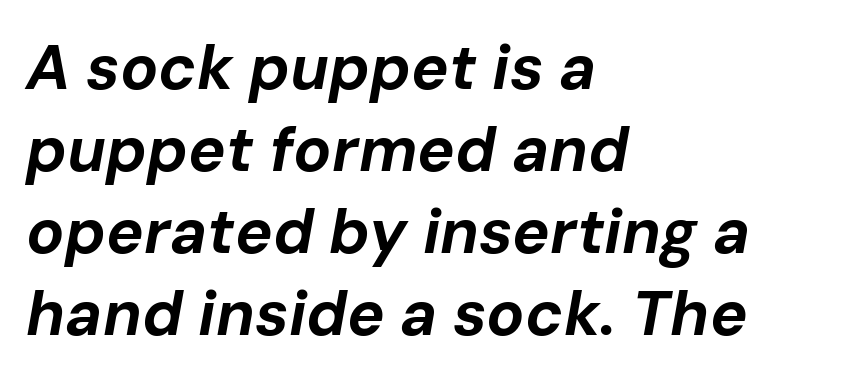
Notice how the stems are inclined rather than vertical — that's the hallmark of italics. Between one letter and the next there's only the usual sliver of space. The words here are not underlined. The lines in this sample share a left origin and differ only in where they stop. These lines are rendered in a variable-pitch font. Quick note: interline space is typical.
